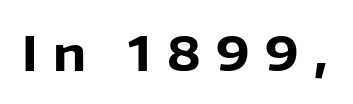
Q: Is the text bold? A: Yes.
Q: Is the text italic (slanted)? A: No, it is upright.
Q: Is the typeface a serif or a sans-serif typeface? A: Sans-serif.
Q: Is the text underlined? A: No.
Q: Is the spacing between letters normal or unusually wide? A: Unusually wide.
Q: Width (condensed, normal, or wide)? A: Normal.
Q: Stroke contrast? A: Low.
Q: x-height? A: Medium.
Q: Monospaced? A: No.
